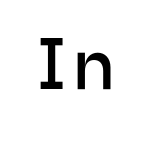
The image shows 73 px regular-weight sans-serif type, upright; set not underlined; low stroke contrast and a medium x-height.
